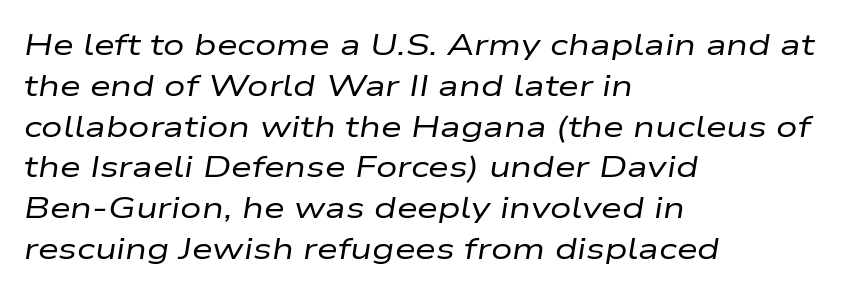
Alignment: flush left. Words float on clear page, feet unadorned. Quick note: italic. The font is comparable to plain body text, perhaps lighter. Vertical spacing — default.
